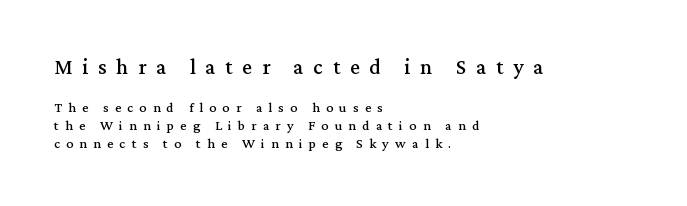
Q: Is the text italic (slanted)? A: No, it is upright.
Q: Is the text underlined? A: No.
Q: How is the paragraph aligned? A: Left-aligned.
Q: Is the spacing between letters normal or unusually wide? A: Unusually wide.
Q: Is the spacing between lines tight, normal or loose? A: Normal.
Q: Which block of text is set in a larger size, the first (top) or the second (bottom)? A: The first (top) one.
